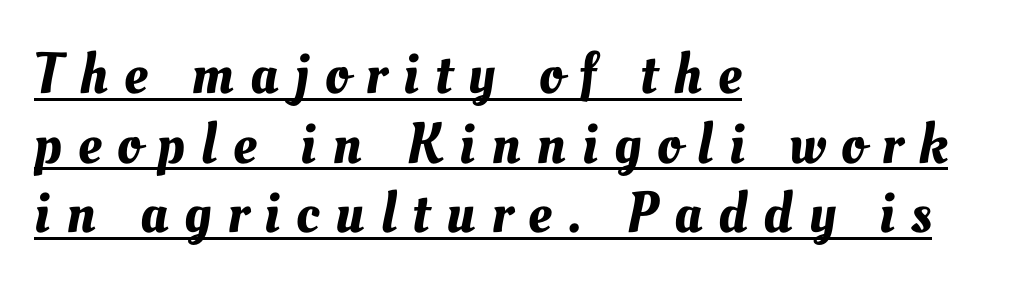
Each word looks stretched out because of the extra space between its letters. The letters advance in unequal steps, a hallmark of proportional type. Check the space under the baseline: a stroke is drawn there. The lines are quadded left.
